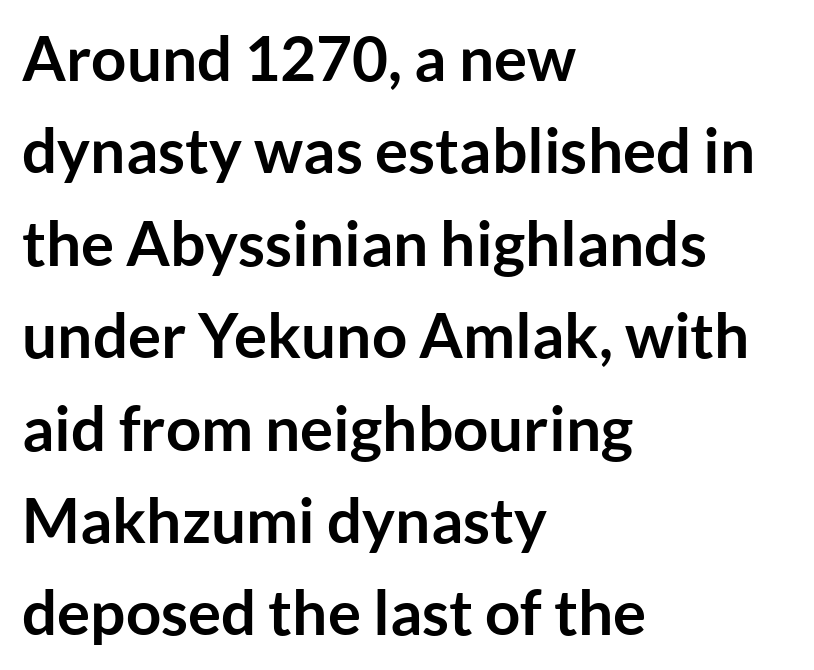
{"serif": "no", "italic": "no", "bold": "yes", "weight": "semibold", "width": "normal", "stroke_contrast": "low", "x_height": "medium", "monospaced": "no", "underline": "no", "align": "left", "line_spacing": "normal", "line_spacing_ratio": 1.49, "letter_spacing": "normal", "letter_spacing_em": 0.0, "glyph_px": 62}
